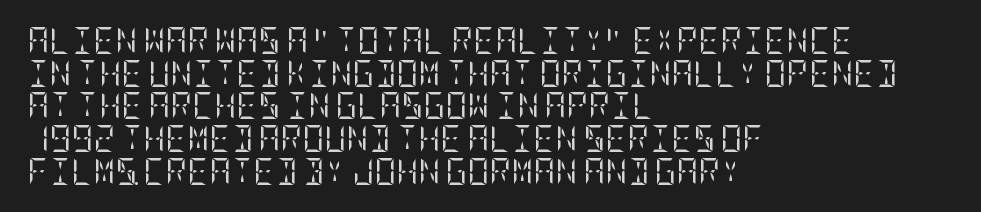
Q: Is the text bold? A: No.
Q: Is the text italic (slanted)? A: No, it is upright.
Q: Is the text underlined? A: No.
Q: How is the paragraph aligned? A: Left-aligned.
Q: Is the spacing between letters normal or unusually wide? A: Normal.
